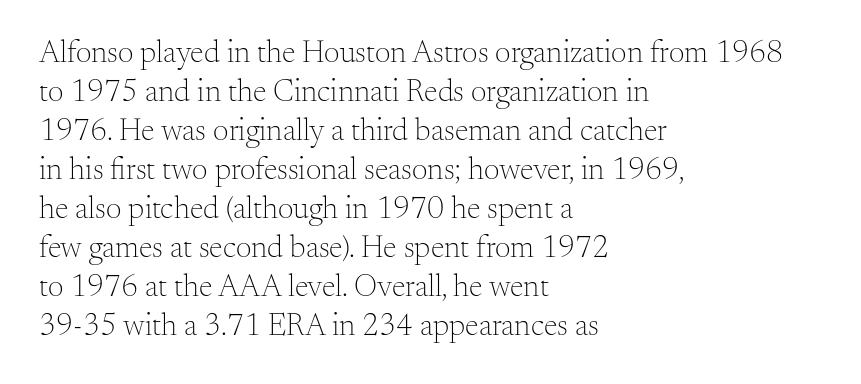
The image shows 31 px light serif type, upright; set left-aligned, normal line spacing (1.26x), normal letter spacing, not underlined; medium stroke contrast and a small x-height.
